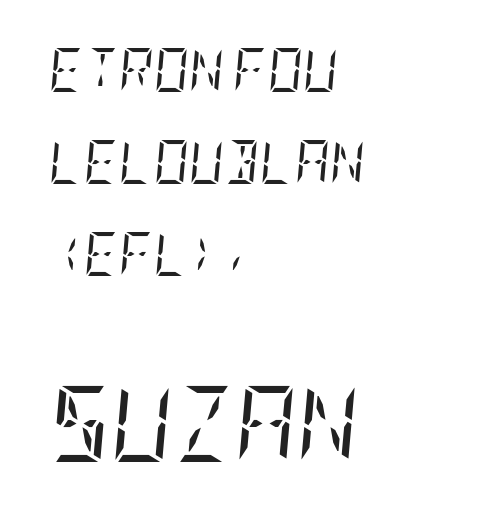
The block of text is sparse from top to bottom, with ample space between rows. The letters are slanted; this is an italic face. This sample uses a serif face. Nobody touched the tracking dial on this one. The string is rendered with underlining switched off.
